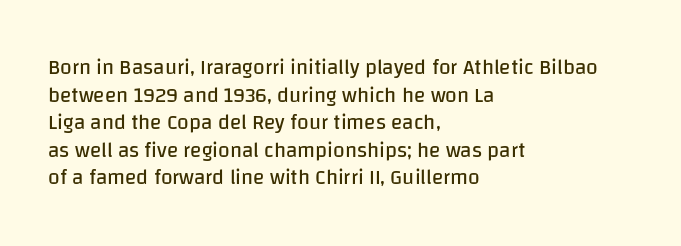
Q: Is the text bold? A: No.
Q: Is the text italic (slanted)? A: No, it is upright.
Q: Is the text underlined? A: No.
Q: How is the paragraph aligned? A: Left-aligned.
Q: Is the spacing between letters normal or unusually wide? A: Normal.
Q: Is the spacing between lines tight, normal or loose? A: Normal.
